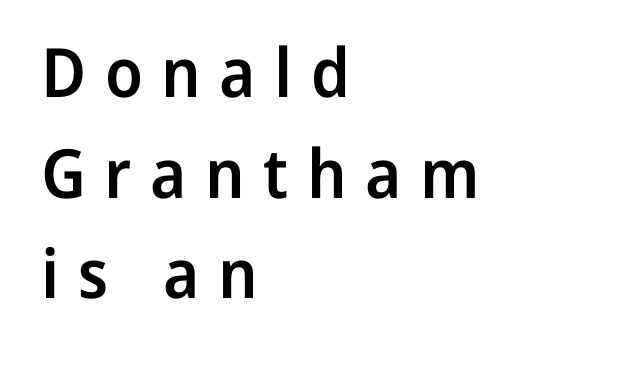
The image shows 68 px semibold sans-serif type, upright; set left-aligned, normal line spacing (1.48x), unusually wide letter spacing (+0.27 em), not underlined; low stroke contrast and a medium x-height.
